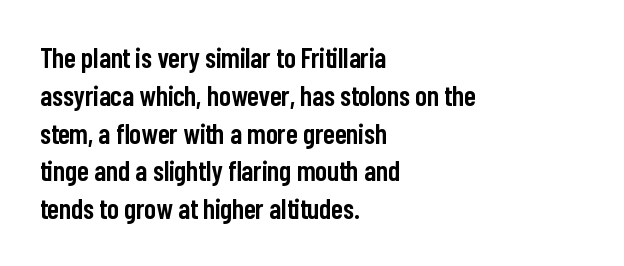
{"serif": "no", "italic": "no", "bold": "semi", "weight": "semibold", "width": "condensed", "stroke_contrast": "low", "x_height": "medium", "monospaced": "no", "underline": "no", "align": "left", "line_spacing": "normal", "line_spacing_ratio": 1.35, "letter_spacing": "normal", "letter_spacing_em": 0.0, "glyph_px": 28}
